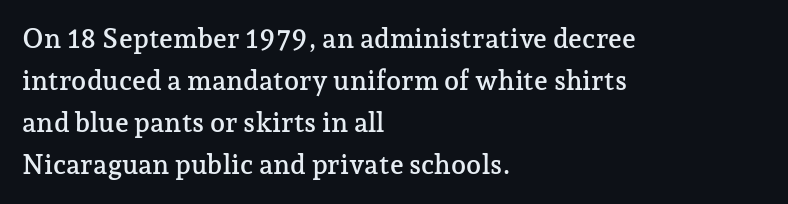
{"italic": "no", "underline": "no", "align": "left", "line_spacing": "normal", "line_spacing_ratio": 1.56, "letter_spacing": "normal", "letter_spacing_em": 0.0, "glyph_px": 27}
